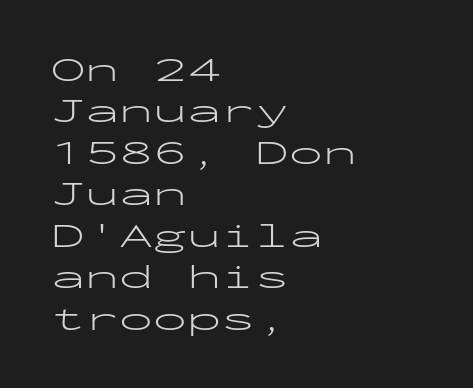
Q: Is the text bold? A: No.
Q: Is the text italic (slanted)? A: No, it is upright.
Q: Is the typeface a serif or a sans-serif typeface? A: Sans-serif.
Q: Is the text underlined? A: No.
Q: How is the paragraph aligned? A: Left-aligned.
Q: Is the spacing between letters normal or unusually wide? A: Normal.
Q: Width (condensed, normal, or wide)? A: Wide.
Q: Stroke contrast? A: Low.
Q: x-height? A: Medium.
Q: Monospaced? A: Yes.
